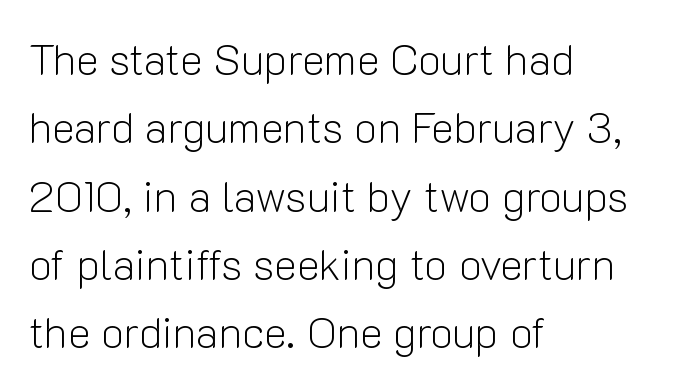
The line-height multiplier appears to be the usual default. The passage shown is typed in a proportional face where columns would drift. This is roman type, the default non-slanted kind. Line beginnings align vertically; line endings do not. Bare-footed words on every line. The glyphs in this specimen are sans serif.
